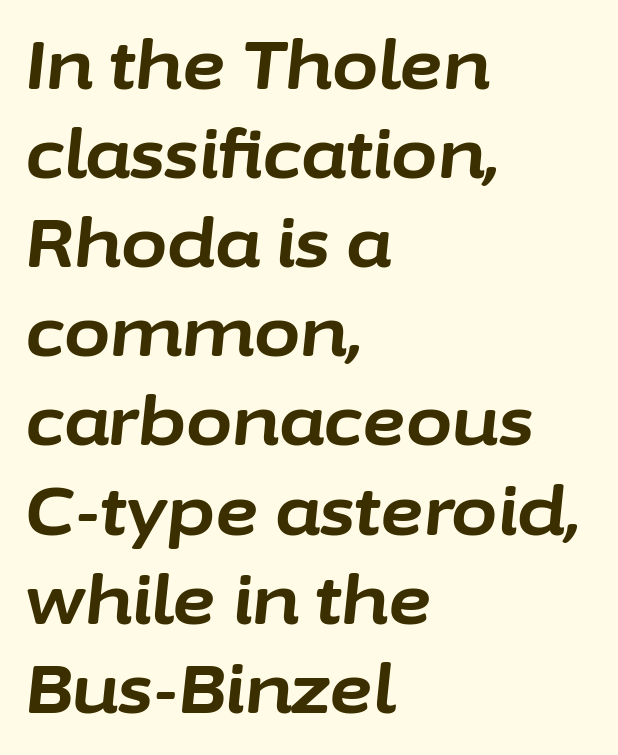
{"italic": "yes", "lean": "right", "slant_degrees": 6, "bold": "yes", "weight": "bold", "width": "normal", "stroke_contrast": "low", "x_height": "medium", "monospaced": "no", "underline": "no", "align": "left", "line_spacing": "normal", "line_spacing_ratio": 1.33, "letter_spacing": "normal", "letter_spacing_em": 0.0, "glyph_px": 67}
